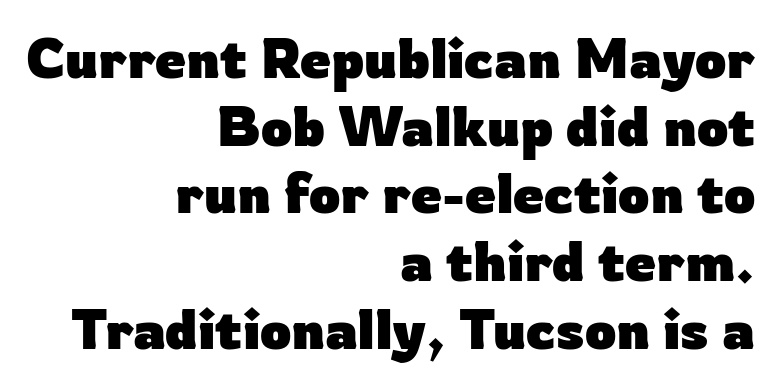
Here the glyphs are tracked normally, forming tight word shapes. You could not count columns in this text — the font is proportionally spaced. A flush-right, rag-left setting is used for this passage. The letters carry no serifs — their stems end cleanly without finishing strokes.
